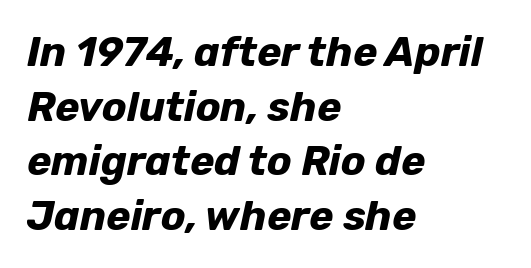
The image shows 41 px bold type, italic (leaning right); set left-aligned, normal line spacing (1.33x), normal letter spacing, not underlined; low stroke contrast and a medium x-height.
